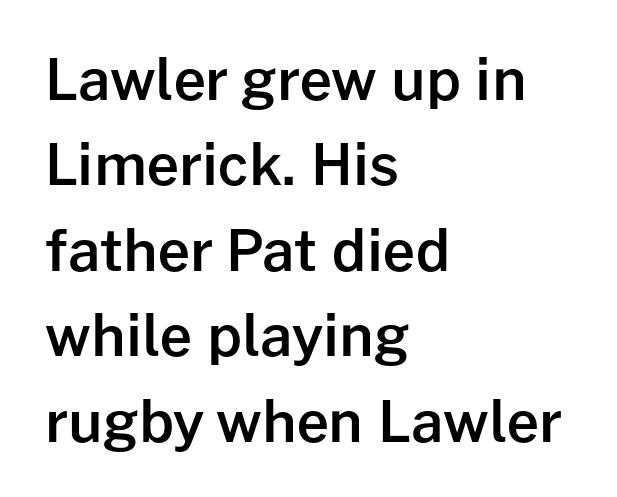
No extra tracking has been applied to these lines. This sample uses a sans-serif face. Glance below the letters and you will spot only blank space. Spacing verdict: proportional, widths tailored to each character. Which margin do the lines hug? The left one — the right edge is uneven. Is the type bold? Partly — it's a semibold, heavier than regular but not fully bold.
